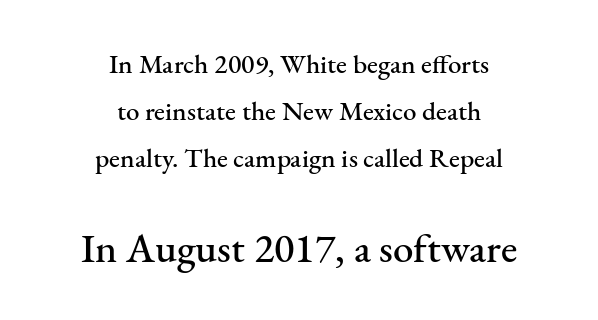
You can tell from the footed stems that serif type was used. Do the characters align in a grid? No, the font is proportional. Visually, the bottom section dominates because its glyphs are scaled up. This rendering leaves character spacing at its baseline value. The foot of each line stays bare and open.
